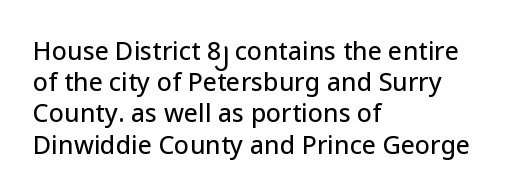
Q: Is the text italic (slanted)? A: No, it is upright.
Q: Is the text underlined? A: No.
Q: How is the paragraph aligned? A: Left-aligned.
Q: Is the spacing between letters normal or unusually wide? A: Normal.
Q: Is the spacing between lines tight, normal or loose? A: Normal.
